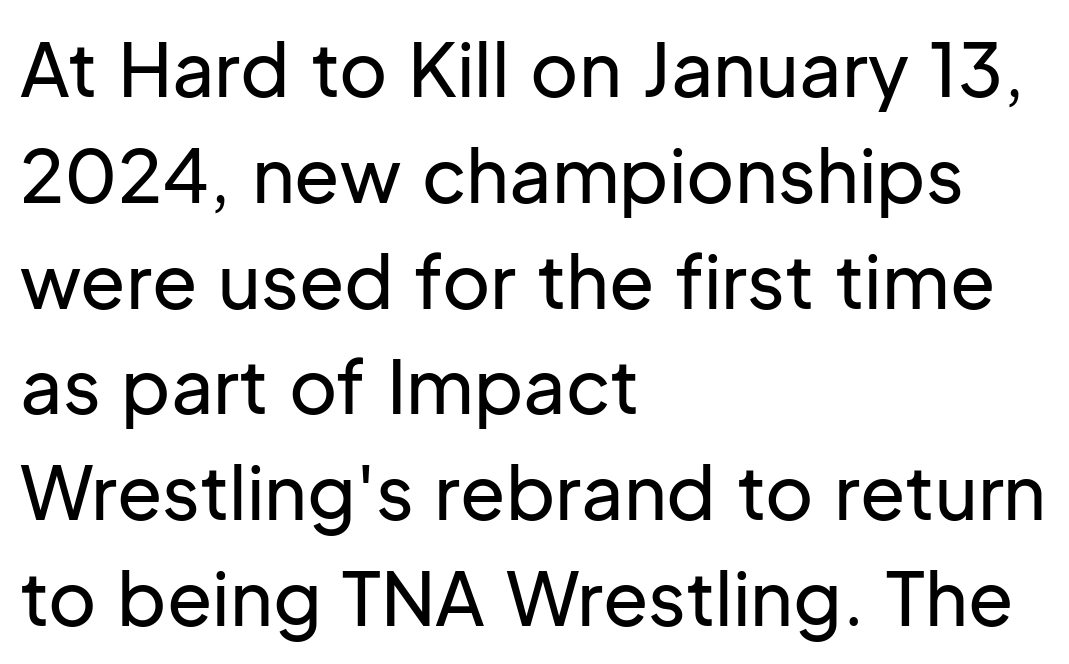
Q: Is the text italic (slanted)? A: No, it is upright.
Q: Is the typeface a serif or a sans-serif typeface? A: Sans-serif.
Q: Is the text underlined? A: No.
Q: How is the paragraph aligned? A: Left-aligned.
Q: Is the spacing between letters normal or unusually wide? A: Normal.
Q: Is the spacing between lines tight, normal or loose? A: Normal.
Q: Width (condensed, normal, or wide)? A: Normal.
Q: Stroke contrast? A: Low.
Q: x-height? A: Medium.
Q: Monospaced? A: No.
